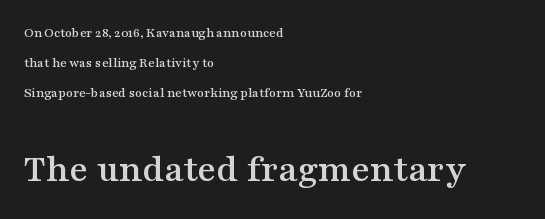
The image shows 40 px wide serif type, upright; set left-aligned, loose line spacing (2.13x), normal letter spacing, not underlined; the second (bottom) block is 2.86x larger; medium stroke contrast and a medium x-height.
